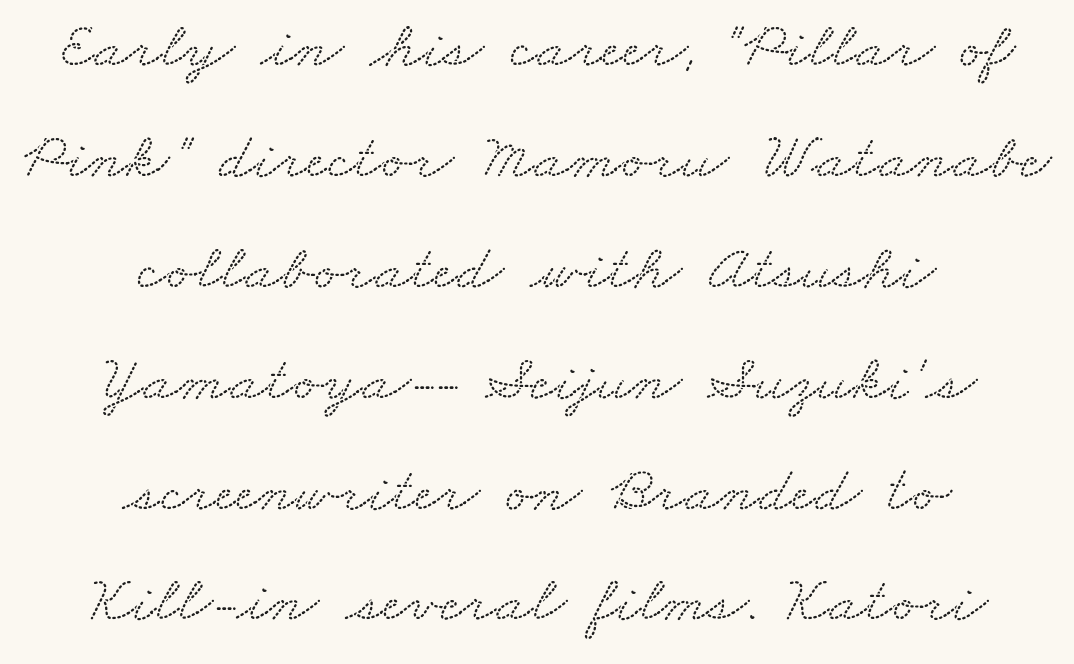
Q: Is the typeface a serif or a sans-serif typeface? A: Serif.
Q: Is the text underlined? A: No.
Q: How is the paragraph aligned? A: Centered.
Q: Is the spacing between letters normal or unusually wide? A: Normal.
Q: Is the spacing between lines tight, normal or loose? A: Normal.
Q: Width (condensed, normal, or wide)? A: Wide.
Q: Stroke contrast? A: Low.
Q: x-height? A: Small.
Q: Monospaced? A: No.
